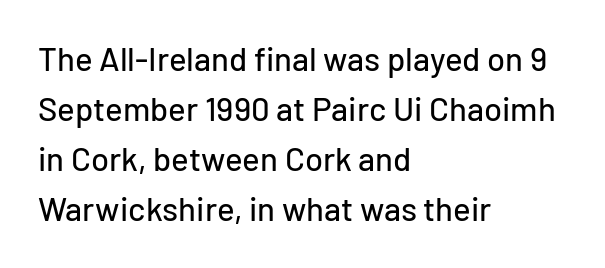
Q: Is the text italic (slanted)? A: No, it is upright.
Q: Is the typeface a serif or a sans-serif typeface? A: Sans-serif.
Q: Is the text underlined? A: No.
Q: How is the paragraph aligned? A: Left-aligned.
Q: Is the spacing between letters normal or unusually wide? A: Normal.
Q: Is the spacing between lines tight, normal or loose? A: Normal.
Q: Width (condensed, normal, or wide)? A: Normal.
Q: Stroke contrast? A: Low.
Q: x-height? A: Medium.
Q: Monospaced? A: No.
